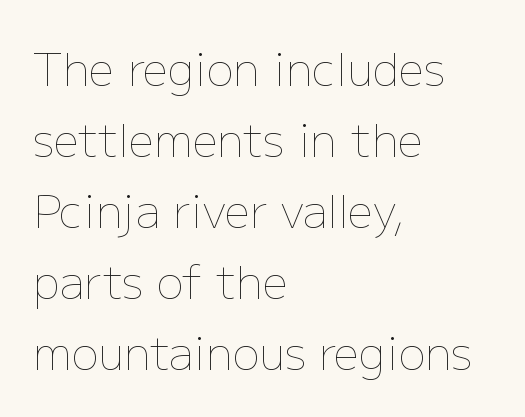
{"italic": "no", "bold": "no", "weight": "thin", "width": "normal", "stroke_contrast": "low", "x_height": "medium", "monospaced": "no", "underline": "no", "align": "left", "line_spacing": "normal", "line_spacing_ratio": 1.58, "letter_spacing": "normal", "letter_spacing_em": 0.0, "glyph_px": 45}
